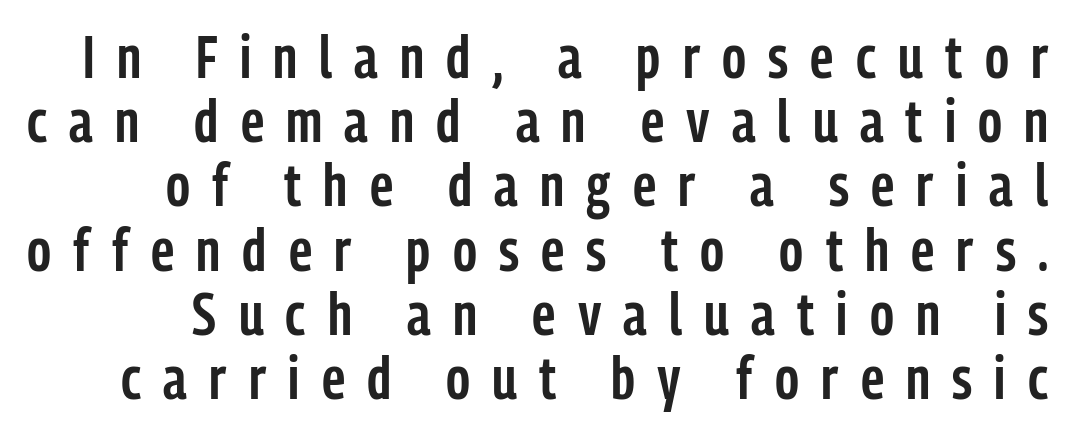
{"serif": "no", "italic": "no", "bold": "semi", "weight": "semibold", "width": "condensed", "stroke_contrast": "low", "x_height": "medium", "monospaced": "no", "underline": "no", "line_spacing": "tight", "line_spacing_ratio": 1.07, "letter_spacing": "wide", "letter_spacing_em": 0.37, "glyph_px": 60}
